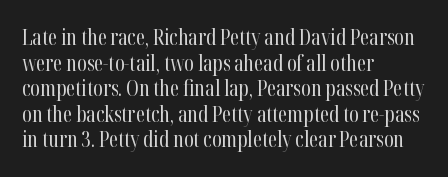
Q: Is the text bold? A: No.
Q: Is the text italic (slanted)? A: No, it is upright.
Q: Is the text underlined? A: No.
Q: How is the paragraph aligned? A: Left-aligned.
Q: Is the spacing between letters normal or unusually wide? A: Normal.
